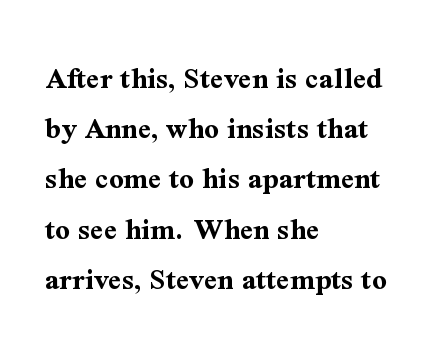
The image shows 32 px bold serif type, upright; set left-aligned, normal line spacing (1.57x), normal letter spacing, not underlined; medium stroke contrast and a medium x-height.
